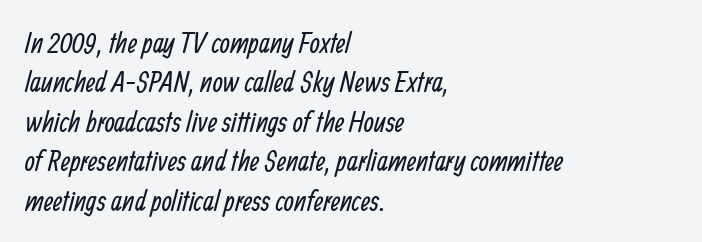
{"serif": "no", "bold": "no", "weight": "regular", "width": "condensed", "stroke_contrast": "low", "x_height": "medium", "monospaced": "no", "underline": "no", "align": "left", "line_spacing": "normal", "line_spacing_ratio": 1.36, "letter_spacing": "normal", "letter_spacing_em": 0.0, "glyph_px": 29}
